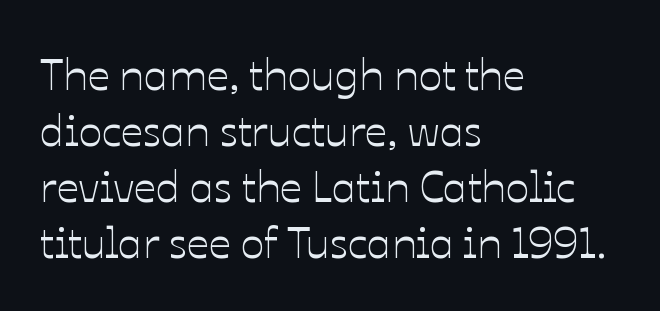
Q: Is the text italic (slanted)? A: No, it is upright.
Q: Is the text underlined? A: No.
Q: How is the paragraph aligned? A: Left-aligned.
Q: Is the spacing between letters normal or unusually wide? A: Normal.
Q: Is the spacing between lines tight, normal or loose? A: Normal.
Q: Width (condensed, normal, or wide)? A: Normal.
Q: Stroke contrast? A: Low.
Q: x-height? A: Medium.
Q: Monospaced? A: No.
